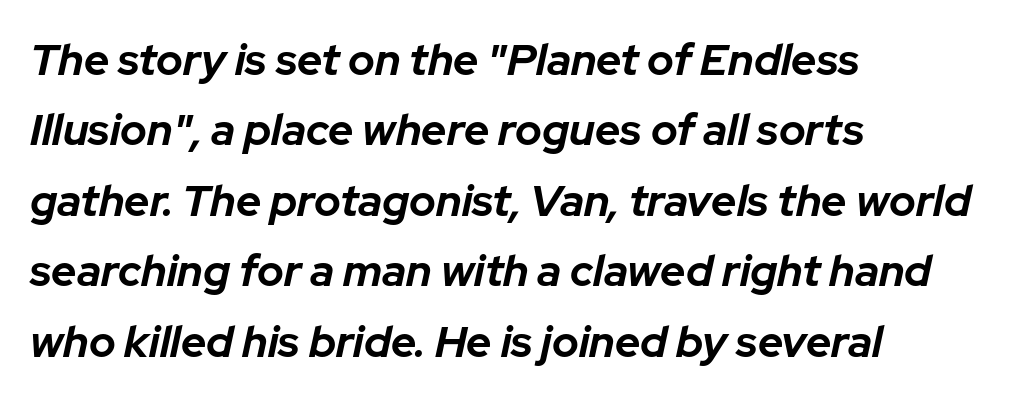
Tracking value appears to be zero — textbook default spacing. The rendering anchors every line to the left-hand side. The letters are slanted; this is an italic face. Does the weight exceed regular? Yes, all the way to bold. A clean baseline with only descenders dipping below it.
